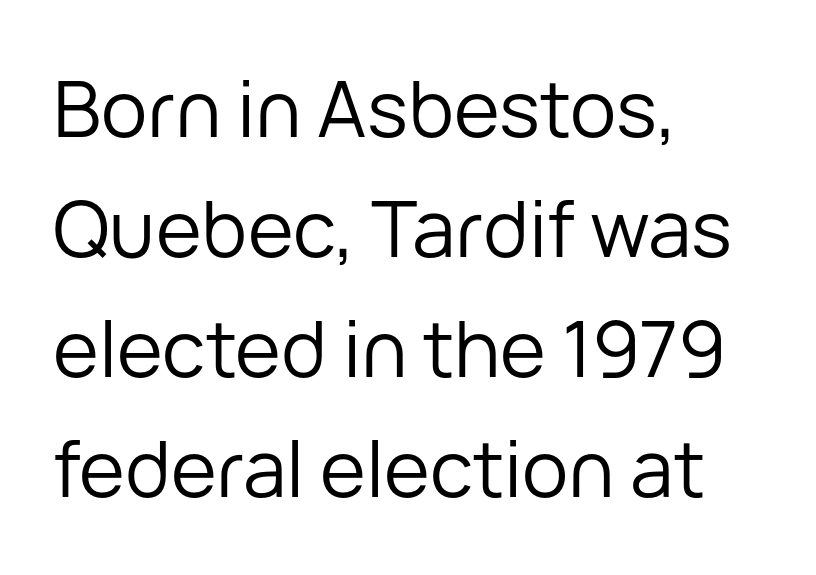
Normally led — the rows are evenly, conventionally spaced. Unbolded letterforms with no extra heft. The rendering keeps characters at their native spacing. The text block is weighted toward the left margin, trailing off unevenly rightward. Ordinary non-slanted type is in use. Spacing verdict: proportional, widths tailored to each character.
